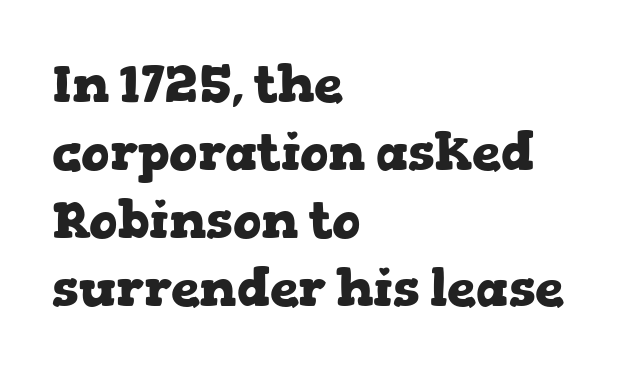
The image shows 52 px heavy, wide serif type, upright; set left-aligned, normal line spacing (1.31x), normal letter spacing, not underlined; low stroke contrast and a medium x-height.
